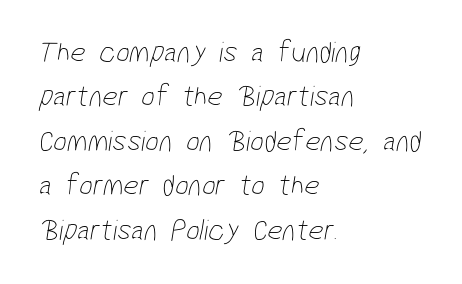
The image shows 30 px thin, condensed sans-serif type; set left-aligned, normal line spacing (1.48x), normal letter spacing, not underlined; low stroke contrast and a medium x-height.
